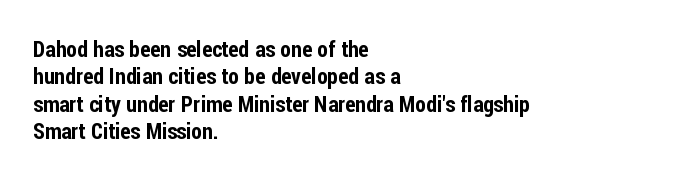
Letter spacing: default. Words float on clear page, feet unadorned. Every stem runs plumb, perpendicular to the baseline. Is there much room between lines? A standard amount, neither cramped nor airy. Reading down the block, your eye returns to a fixed left position each line.
